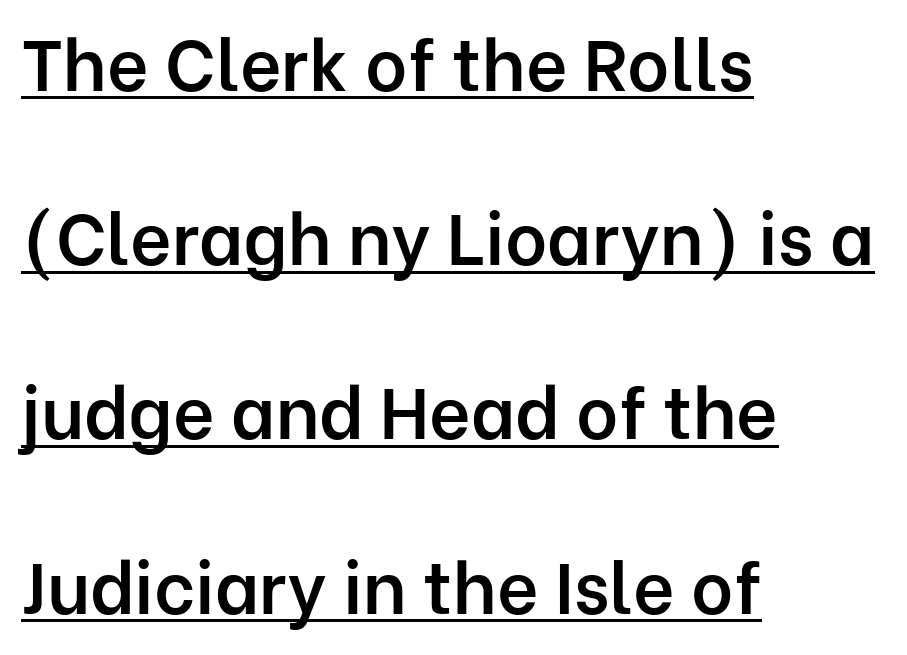
Q: Is the text bold? A: Semi-bold.
Q: Is the text italic (slanted)? A: No, it is upright.
Q: Is the typeface a serif or a sans-serif typeface? A: Sans-serif.
Q: Is the text underlined? A: Yes.
Q: How is the paragraph aligned? A: Left-aligned.
Q: Is the spacing between letters normal or unusually wide? A: Normal.
Q: Is the spacing between lines tight, normal or loose? A: Loose.
Q: Width (condensed, normal, or wide)? A: Normal.
Q: Stroke contrast? A: Low.
Q: x-height? A: Medium.
Q: Monospaced? A: No.
